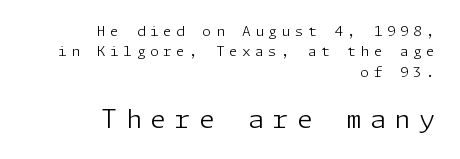
{"italic": "no", "bold": "no", "underline": "no", "align": "right", "line_spacing": "normal", "line_spacing_ratio": 1.45, "letter_spacing": "wide", "letter_spacing_em": 0.32, "larger_block": "second", "size_ratio": 1.86, "glyph_px": 26}
